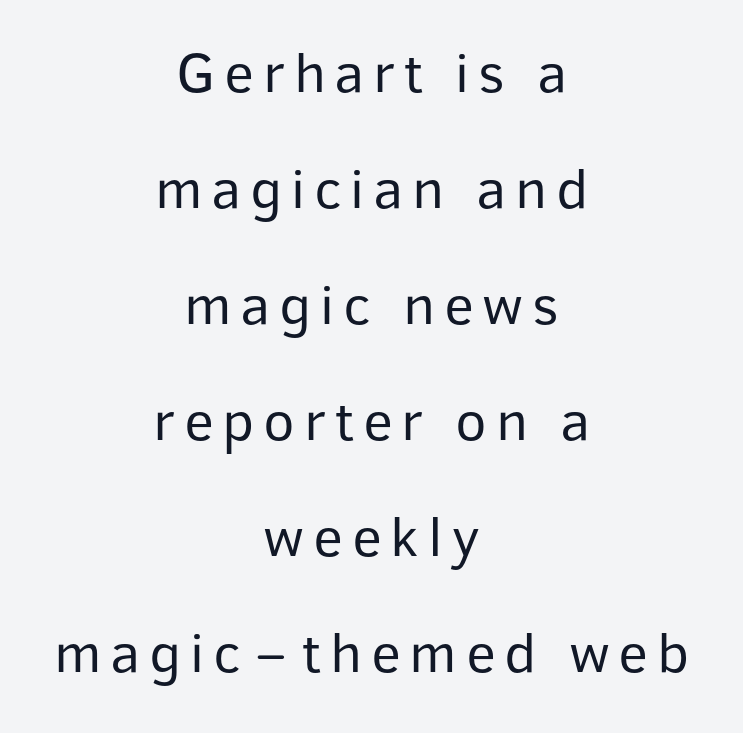
The image shows 58 px regular-weight sans-serif type, upright; set centered, loose line spacing (2.0x), not underlined; low stroke contrast and a medium x-height.
